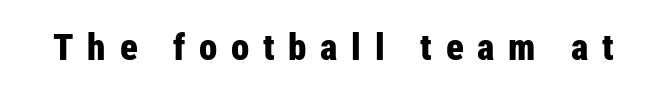
The image shows 37 px bold, condensed sans-serif type, upright; set unusually wide letter spacing (+0.37 em), not underlined; low stroke contrast and a medium x-height.
